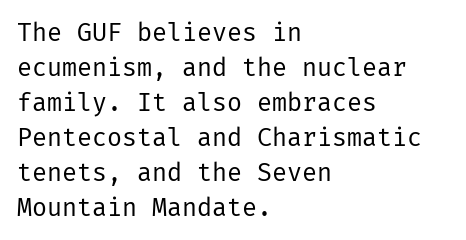
Nobody drew a line under any word here. The passage is arranged the way most books set body copy — flush left. Is the stroke heavy? The answer is a plain regular-or-lighter. Nobody touched the tracking dial on this one. A roman cut, with each character standing at attention. The space between consecutive lines is moderate.
